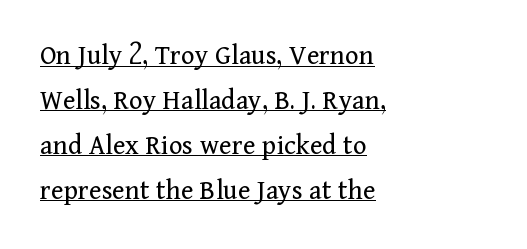
{"serif": "yes", "italic": "no", "bold": "no", "weight": "regular", "width": "normal", "stroke_contrast": "medium", "x_height": "medium", "monospaced": "no", "underline": "yes", "align": "left", "line_spacing": "normal", "line_spacing_ratio": 1.55, "letter_spacing": "normal", "letter_spacing_em": 0.0, "glyph_px": 29}
